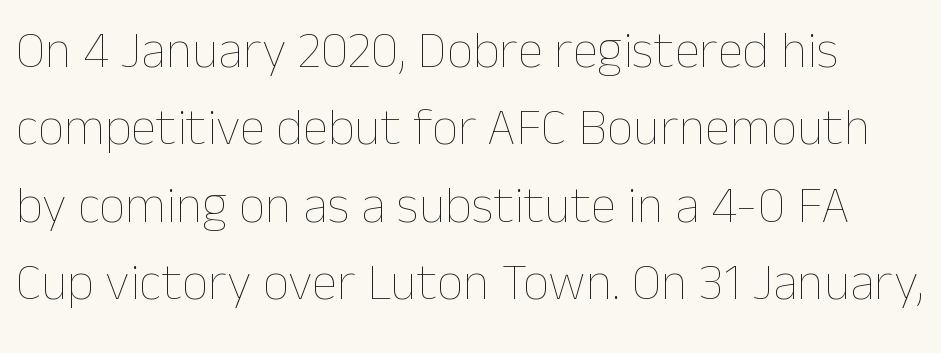
No extra ink here — the face is not bold. This sample uses plain, unmodified letter spacing. The letters stand straight up with perfectly vertical stems. Note the varied advance widths — an 'i' is clearly narrower than an 'm'. The vertical gap from one line to the next is medium. Check the space under the baseline: it is left empty.
